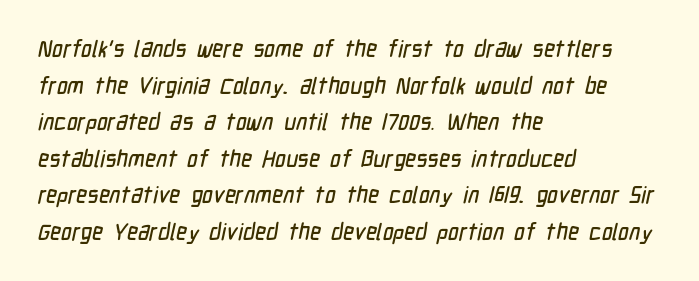
The image shows 23 px text type; set left-aligned, normal line spacing (1.59x), normal letter spacing, not underlined.
